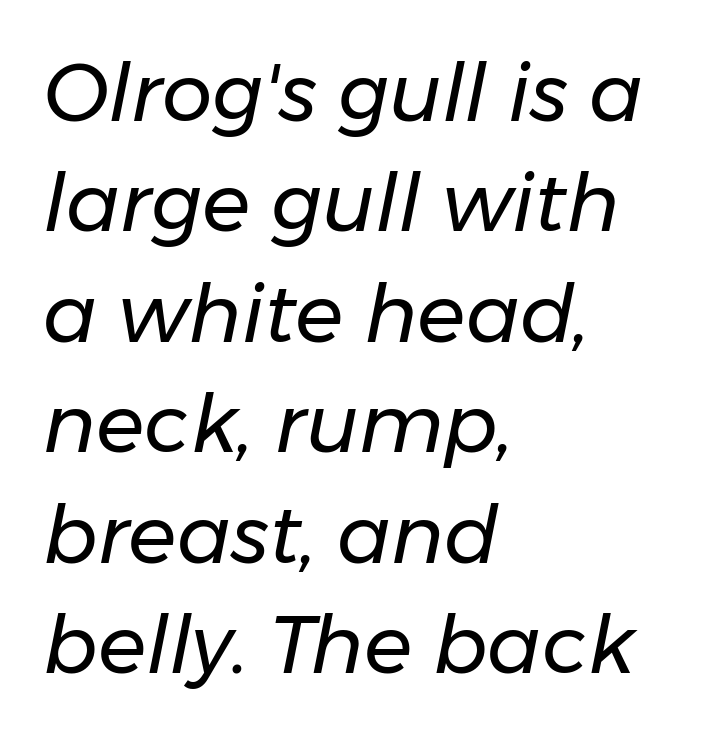
How would I describe the line gaps? Plain and ordinary. The typeface has the unassuming heft of standard copy or less. This sample has the flowing, uneven cadence of proportional lettering. The tracking reads as untouched default to a designer's eye. The space directly below the letters is spotless. The typesetter chose a ragged-right arrangement here.
